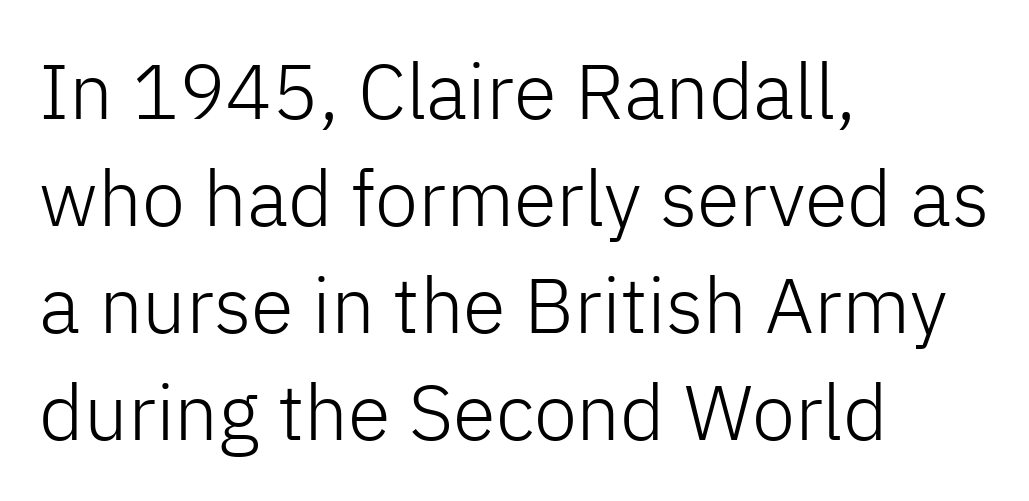
Q: Is the text bold? A: No.
Q: Is the text italic (slanted)? A: No, it is upright.
Q: Is the typeface a serif or a sans-serif typeface? A: Sans-serif.
Q: Is the text underlined? A: No.
Q: How is the paragraph aligned? A: Left-aligned.
Q: Is the spacing between letters normal or unusually wide? A: Normal.
Q: Is the spacing between lines tight, normal or loose? A: Normal.
Q: Width (condensed, normal, or wide)? A: Normal.
Q: Stroke contrast? A: Low.
Q: x-height? A: Medium.
Q: Monospaced? A: No.
